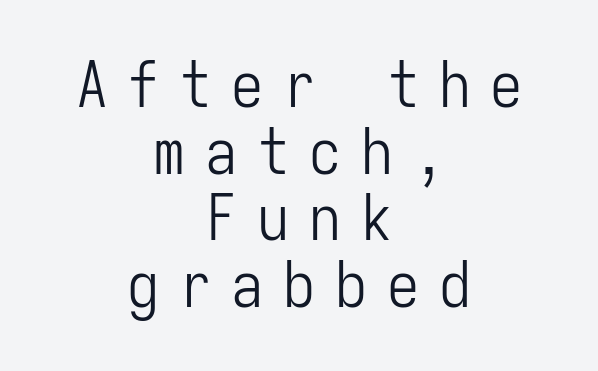
{"serif": "no", "italic": "no", "bold": "no", "weight": "light", "width": "condensed", "stroke_contrast": "low", "x_height": "medium", "monospaced": "yes", "underline": "no", "align": "center", "line_spacing": "tight", "line_spacing_ratio": 1.04, "letter_spacing": "wide", "letter_spacing_em": 0.31, "glyph_px": 64}
